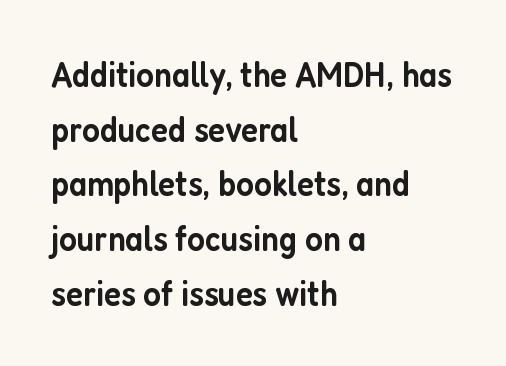
{"serif": "no", "italic": "no", "bold": "semi", "weight": "semibold", "width": "condensed", "stroke_contrast": "low", "x_height": "medium", "monospaced": "no", "underline": "no", "align": "left", "line_spacing": "normal", "line_spacing_ratio": 1.52, "letter_spacing": "normal", "letter_spacing_em": 0.0, "glyph_px": 36}
